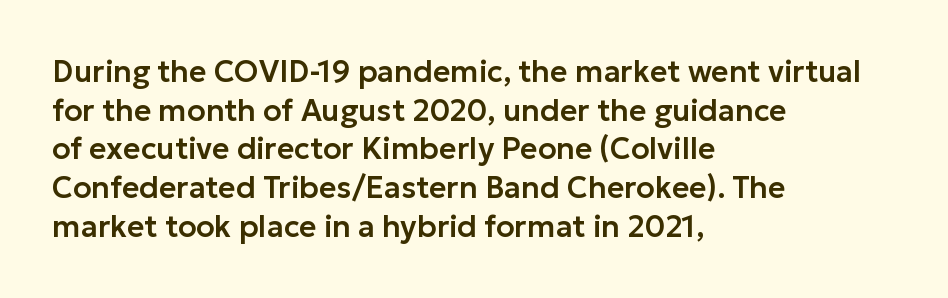
The image shows 30 px sans-serif type, upright; set left-aligned, normal line spacing (1.29x), normal letter spacing, not underlined; low stroke contrast and a medium x-height.
